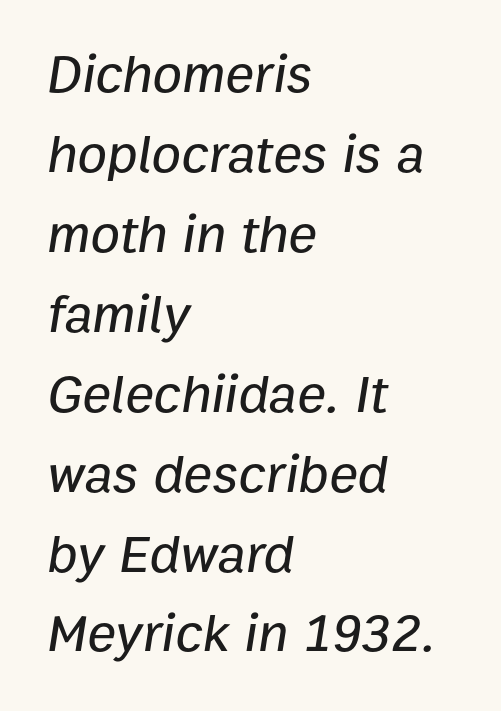
{"italic": "yes", "lean": "right", "slant_degrees": 9, "width": "normal", "stroke_contrast": "low", "x_height": "medium", "monospaced": "no", "underline": "no", "align": "left", "line_spacing": "normal", "line_spacing_ratio": 1.48, "letter_spacing": "normal", "letter_spacing_em": 0.0, "glyph_px": 54}
